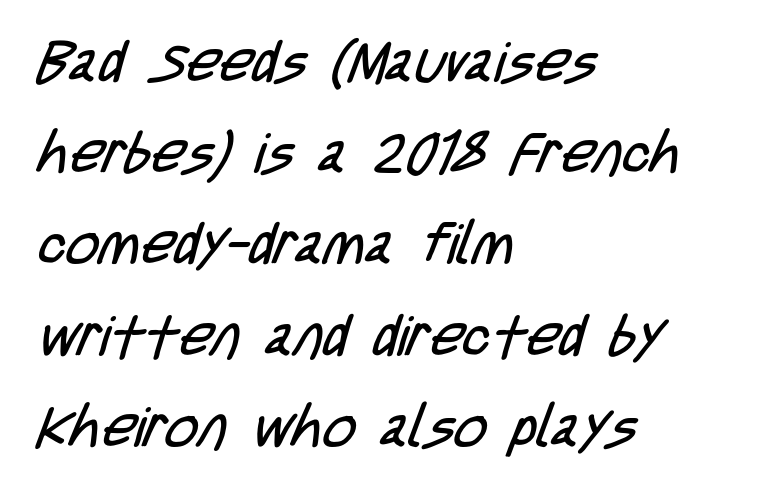
{"serif": "no", "bold": "no", "weight": "regular", "width": "condensed", "stroke_contrast": "low", "x_height": "large", "monospaced": "no", "underline": "no", "align": "left", "line_spacing": "normal", "line_spacing_ratio": 1.6, "letter_spacing": "normal", "letter_spacing_em": 0.0, "glyph_px": 57}
